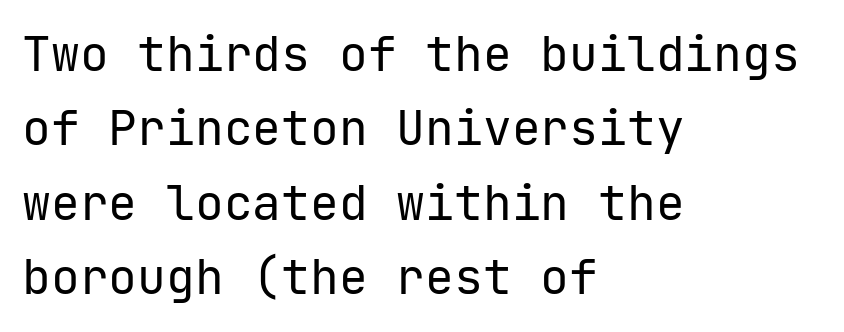
{"serif": "no", "italic": "no", "bold": "no", "weight": "regular", "width": "normal", "stroke_contrast": "low", "x_height": "medium", "underline": "no", "align": "left", "line_spacing": "normal", "line_spacing_ratio": 1.55, "letter_spacing": "normal", "letter_spacing_em": 0.0, "glyph_px": 48}
